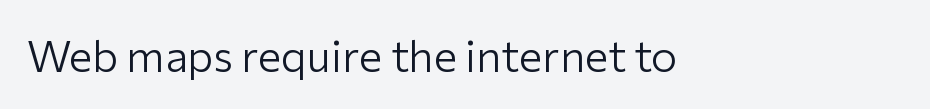
Q: Is the text bold? A: No.
Q: Is the text italic (slanted)? A: No, it is upright.
Q: Is the typeface a serif or a sans-serif typeface? A: Sans-serif.
Q: Is the text underlined? A: No.
Q: How is the paragraph aligned? A: Left-aligned.
Q: Is the spacing between letters normal or unusually wide? A: Normal.
Q: Width (condensed, normal, or wide)? A: Normal.
Q: Stroke contrast? A: Low.
Q: x-height? A: Medium.
Q: Monospaced? A: No.
